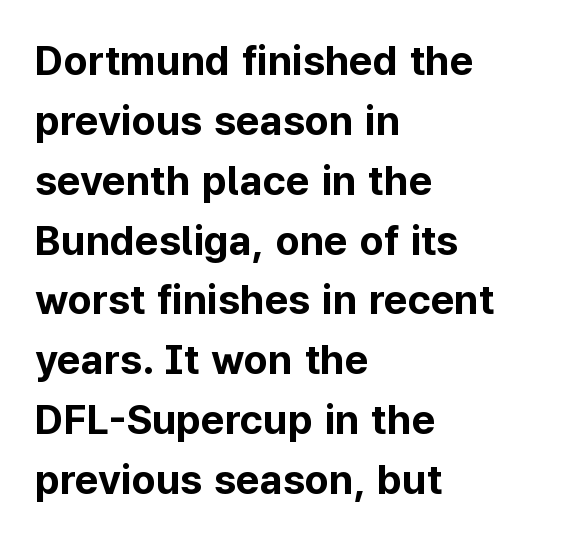
{"serif": "no", "italic": "no", "bold": "yes", "weight": "bold", "width": "normal", "stroke_contrast": "low", "x_height": "medium", "monospaced": "no", "underline": "no", "align": "left", "line_spacing": "normal", "line_spacing_ratio": 1.46, "letter_spacing": "normal", "letter_spacing_em": 0.0, "glyph_px": 41}
